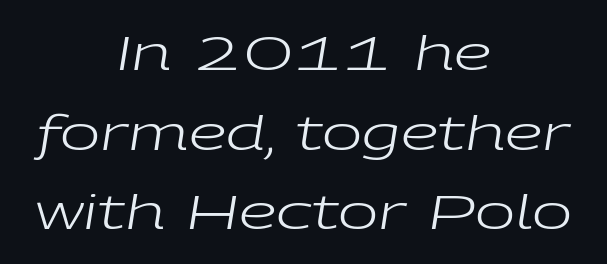
{"italic": "yes", "lean": "right", "slant_degrees": 9, "bold": "no", "weight": "regular", "width": "wide", "stroke_contrast": "low", "x_height": "medium", "monospaced": "no", "underline": "no", "align": "center", "line_spacing": "normal", "line_spacing_ratio": 1.66, "letter_spacing": "normal", "letter_spacing_em": 0.0, "glyph_px": 48}
